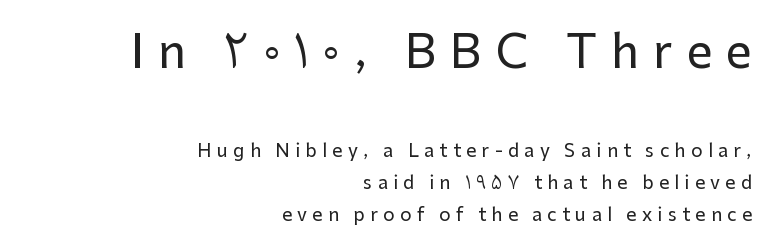
Q: Is the text italic (slanted)? A: No, it is upright.
Q: Is the typeface a serif or a sans-serif typeface? A: Sans-serif.
Q: Is the text underlined? A: No.
Q: How is the paragraph aligned? A: Right-aligned.
Q: Is the spacing between letters normal or unusually wide? A: Unusually wide.
Q: Which block of text is set in a larger size, the first (top) or the second (bottom)? A: The first (top) one.
Q: Width (condensed, normal, or wide)? A: Normal.
Q: Stroke contrast? A: Low.
Q: x-height? A: Medium.
Q: Monospaced? A: No.
